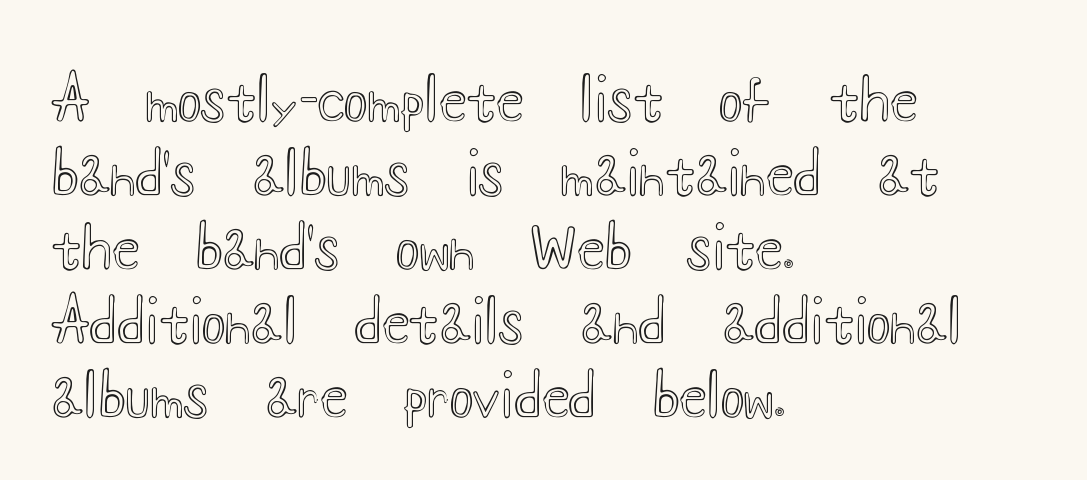
{"italic": "no", "width": "wide", "x_height": "small", "monospaced": "no", "underline": "no", "align": "left", "line_spacing": "normal", "line_spacing_ratio": 1.32, "letter_spacing": "normal", "letter_spacing_em": 0.0, "glyph_px": 56}
